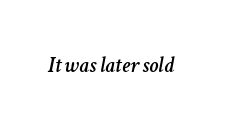
{"italic": "yes", "lean": "right", "slant_degrees": 11, "underline": "no", "letter_spacing": "normal", "letter_spacing_em": 0.0, "glyph_px": 23}
